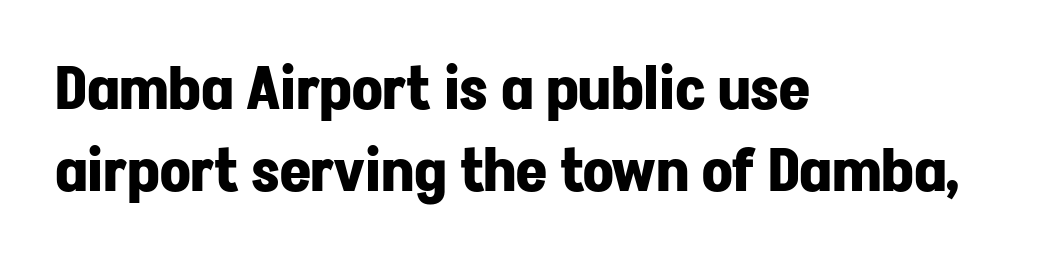
{"serif": "no", "italic": "no", "bold": "yes", "weight": "bold", "width": "normal", "stroke_contrast": "low", "x_height": "medium", "monospaced": "no", "underline": "no", "align": "left", "line_spacing": "normal", "line_spacing_ratio": 1.36, "letter_spacing": "normal", "letter_spacing_em": 0.0, "glyph_px": 60}
